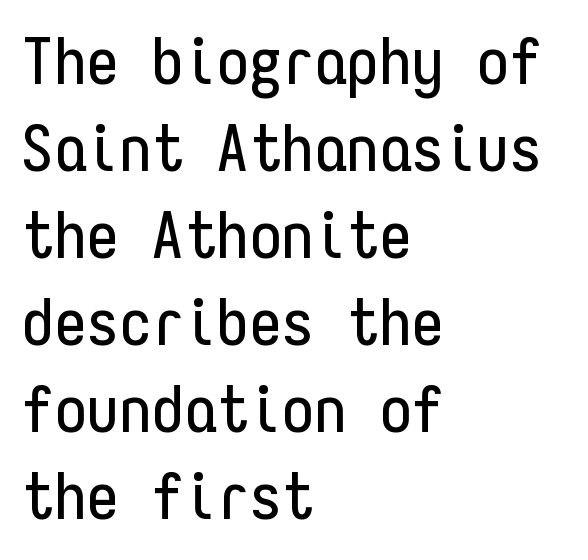
How would I describe the line gaps? Plain and ordinary. The glyphs are unaccompanied by any horizontal stroke below them. This is roman type, the default non-slanted kind. Spacing verdict: monospaced, one width for all characters.
